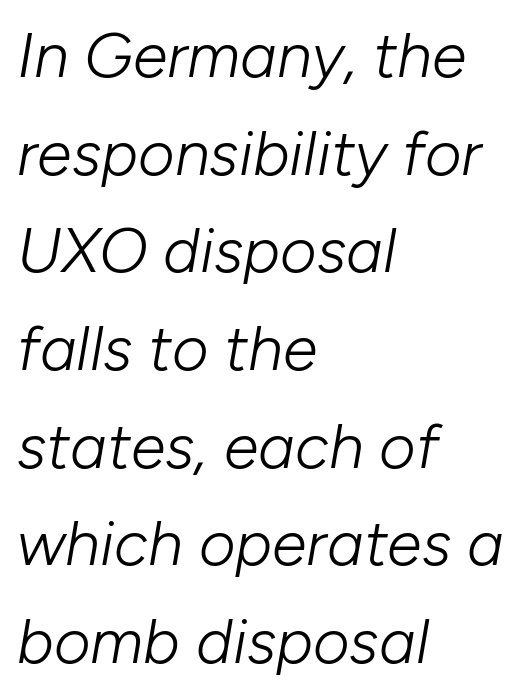
Q: Is the text bold? A: No.
Q: Is the text italic (slanted)? A: Yes, it leans right by about 10 degrees.
Q: Is the text underlined? A: No.
Q: How is the paragraph aligned? A: Left-aligned.
Q: Is the spacing between letters normal or unusually wide? A: Normal.
Q: Is the spacing between lines tight, normal or loose? A: Normal.
Q: Width (condensed, normal, or wide)? A: Normal.
Q: Stroke contrast? A: Low.
Q: x-height? A: Medium.
Q: Monospaced? A: No.
